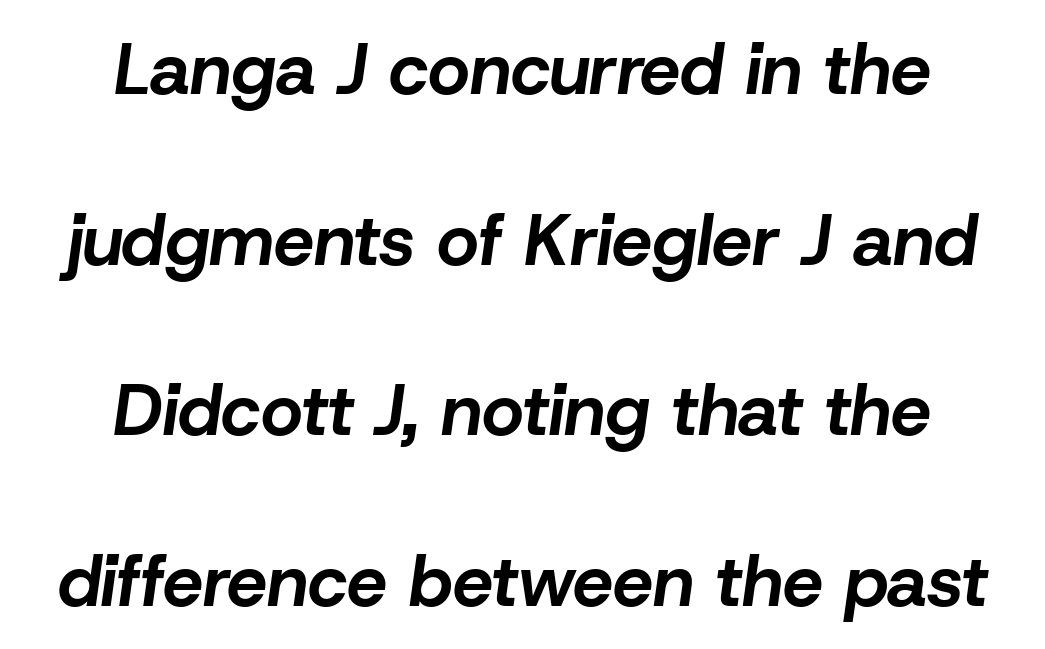
Q: Is the text bold? A: Yes.
Q: Is the text italic (slanted)? A: Yes, it leans right by about 8 degrees.
Q: Is the text underlined? A: No.
Q: How is the paragraph aligned? A: Centered.
Q: Is the spacing between letters normal or unusually wide? A: Normal.
Q: Is the spacing between lines tight, normal or loose? A: Loose.
Q: Width (condensed, normal, or wide)? A: Normal.
Q: Stroke contrast? A: Low.
Q: x-height? A: Medium.
Q: Monospaced? A: No.
